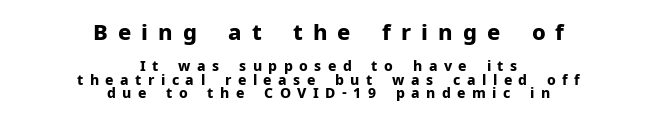
The image shows 22 px bold type, upright; set centered, tight line spacing (0.97x), unusually wide letter spacing (+0.46 em), not underlined; the first (top) block is 1.57x larger.
